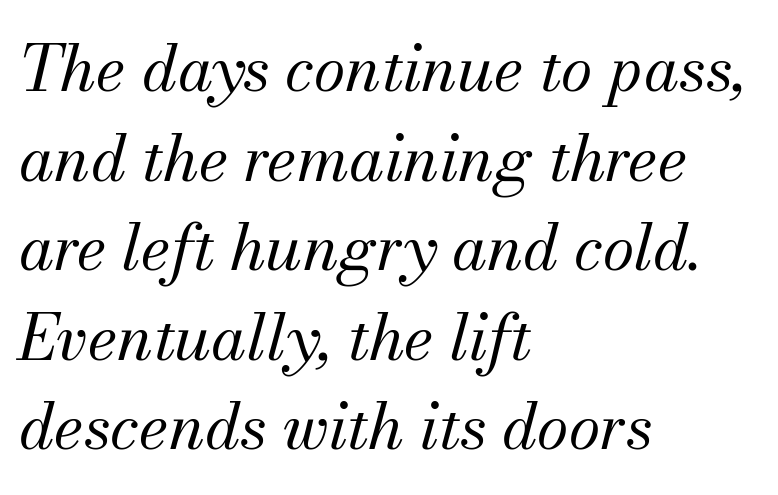
The image shows 64 px regular-weight serif type, italic (leaning right); set left-aligned, normal line spacing (1.4x), normal letter spacing, not underlined; medium stroke contrast and a small x-height.
